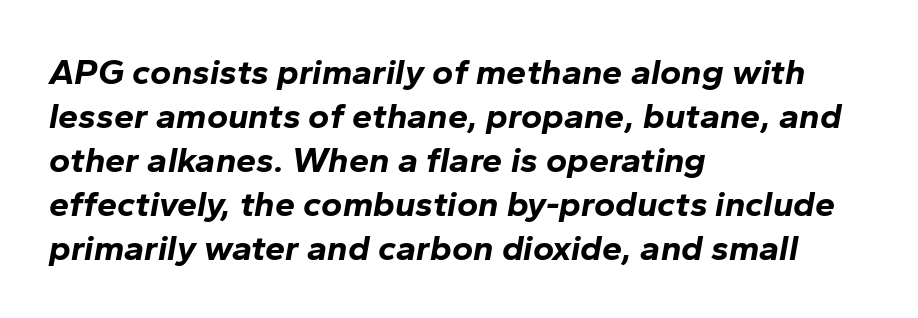
{"italic": "yes", "lean": "right", "slant_degrees": 10, "bold": "yes", "weight": "bold", "width": "normal", "stroke_contrast": "low", "x_height": "medium", "monospaced": "no", "underline": "no", "align": "left", "line_spacing_ratio": 1.22, "letter_spacing": "normal", "letter_spacing_em": 0.0, "glyph_px": 36}
